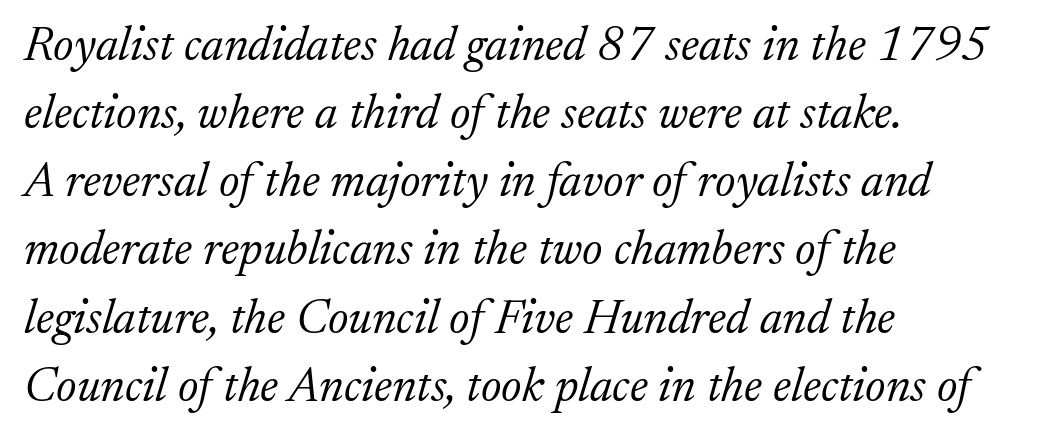
The image shows 48 px light serif type, italic (leaning right); set left-aligned, normal line spacing (1.42x), normal letter spacing, not underlined; low stroke contrast and a medium x-height.
